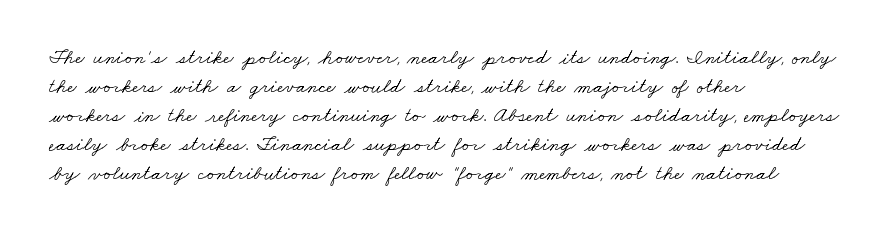
Summary of weight: not heavy and not bold. Type without underlining. You could call the tracking neutral — neither tight nor loose. Leading: standard.
